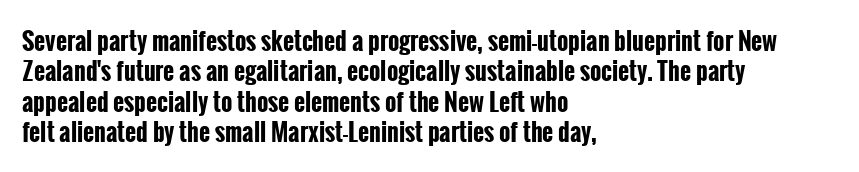
The image shows 24 px bold type, upright; set left-aligned, normal line spacing (1.27x), normal letter spacing, not underlined.
